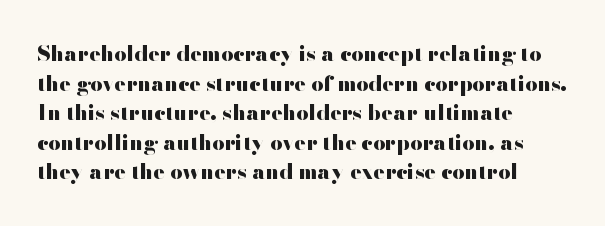
The image shows 21 px bold type, upright; set left-aligned, normal line spacing (1.41x), normal letter spacing, not underlined.
